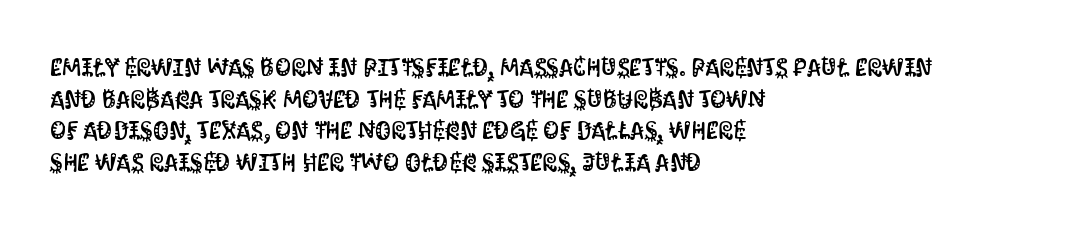
{"italic": "no", "underline": "no", "align": "left", "line_spacing": "normal", "line_spacing_ratio": 1.27, "letter_spacing": "normal", "letter_spacing_em": 0.0, "glyph_px": 25}
